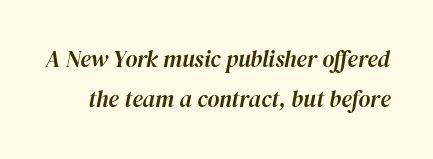
{"italic": "yes", "lean": "right", "slant_degrees": 12, "underline": "no", "line_spacing_ratio": 1.75, "letter_spacing": "normal", "letter_spacing_em": 0.0, "glyph_px": 23}
